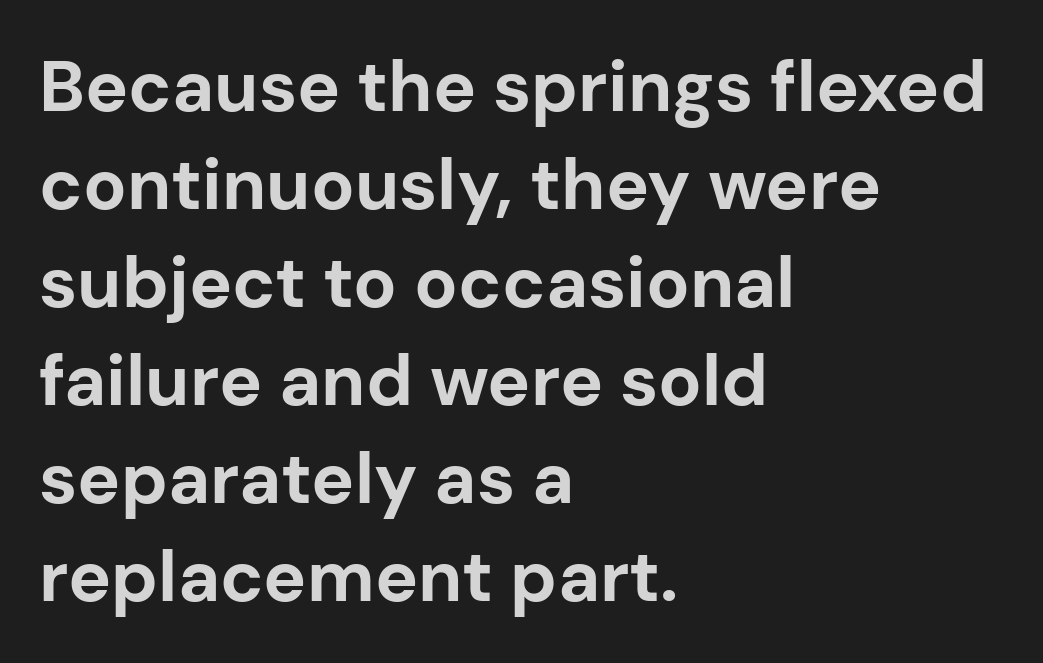
Q: Is the text bold? A: Yes.
Q: Is the text italic (slanted)? A: No, it is upright.
Q: Is the typeface a serif or a sans-serif typeface? A: Sans-serif.
Q: Is the text underlined? A: No.
Q: How is the paragraph aligned? A: Left-aligned.
Q: Is the spacing between letters normal or unusually wide? A: Normal.
Q: Is the spacing between lines tight, normal or loose? A: Normal.
Q: Width (condensed, normal, or wide)? A: Normal.
Q: Stroke contrast? A: Low.
Q: x-height? A: Medium.
Q: Monospaced? A: No.
